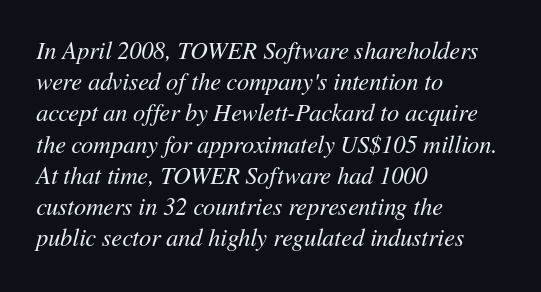
The image shows 24 px text type, italic (leaning right); set left-aligned, normal line spacing (1.3x), normal letter spacing, not underlined.
